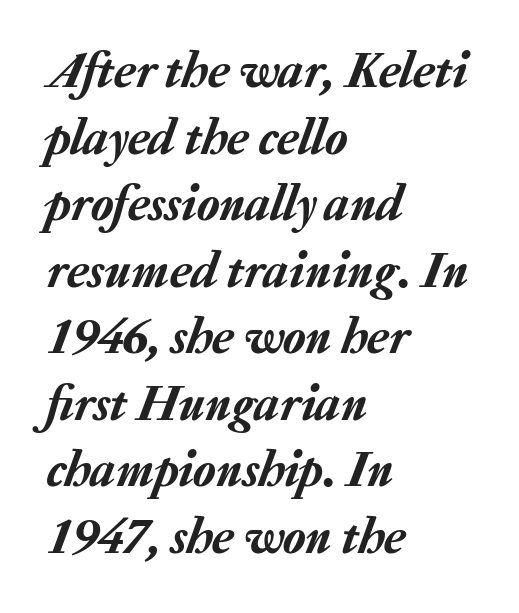
Decoration check: the copy has no underline. These lines are rendered in a variable-pitch font. Students, note that the glyphs here touch the page at normal intervals. One glance says typical: line gaps are just what's usual. A student would call this left alignment; a typographer would say flush left, rag right. The rendering applies a slant to the glyphs.
